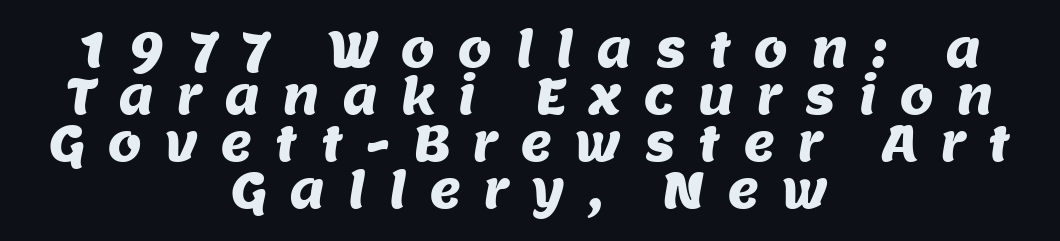
Q: Is the typeface a serif or a sans-serif typeface? A: Sans-serif.
Q: Is the text underlined? A: No.
Q: How is the paragraph aligned? A: Centered.
Q: Is the spacing between letters normal or unusually wide? A: Unusually wide.
Q: Is the spacing between lines tight, normal or loose? A: Tight.
Q: Width (condensed, normal, or wide)? A: Normal.
Q: Stroke contrast? A: Medium.
Q: x-height? A: Large.
Q: Monospaced? A: No.
